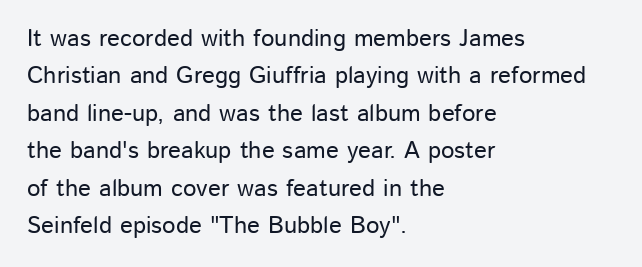
The image shows 24 px text type, upright; set left-aligned, normal line spacing (1.56x), normal letter spacing, not underlined.
